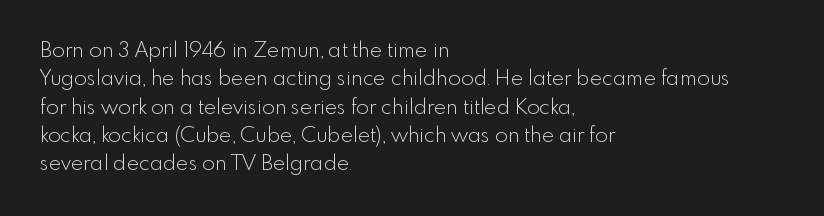
Q: Is the text bold? A: No.
Q: Is the text italic (slanted)? A: No, it is upright.
Q: Is the text underlined? A: No.
Q: How is the paragraph aligned? A: Left-aligned.
Q: Is the spacing between letters normal or unusually wide? A: Normal.
Q: Is the spacing between lines tight, normal or loose? A: Normal.
